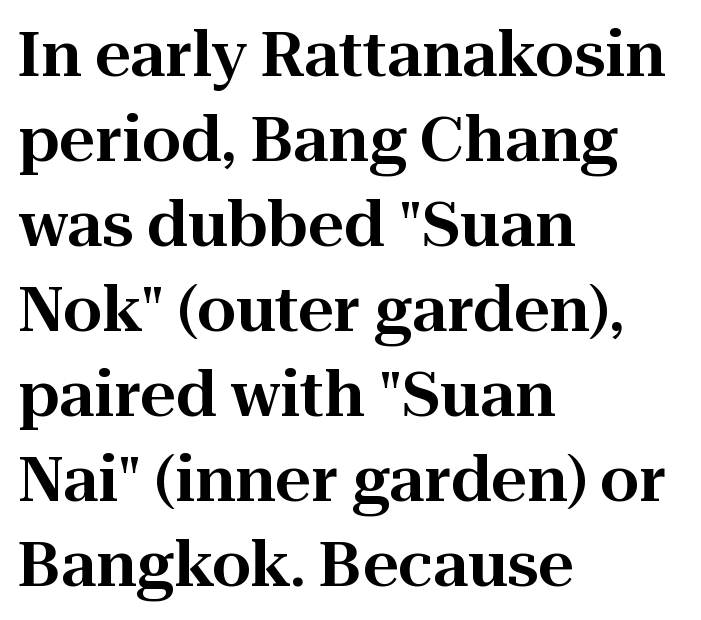
The image shows 62 px serif type, upright; set left-aligned, normal line spacing (1.37x), normal letter spacing, not underlined; high stroke contrast and a medium x-height.
